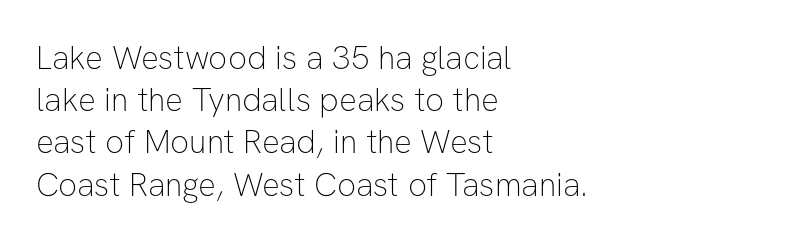
The image shows 33 px thin sans-serif type, upright; set left-aligned, normal line spacing (1.28x), normal letter spacing, not underlined; low stroke contrast and a medium x-height.
